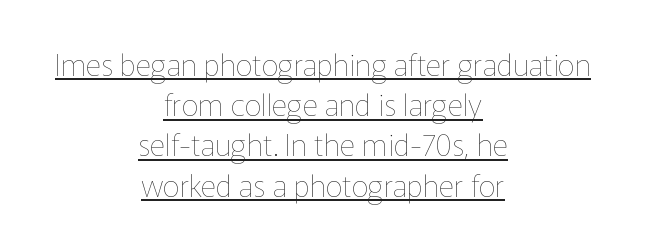
Here the designer chose a conventional face with non-uniform glyph widths. Rows of type keep a routine distance in the vertical direction. Characters remain perfectly vertical along every line. Is the block centered? Yes — each line is placed symmetrically about the middle. Honestly, the letter spacing is just normal — you wouldn't notice it. The lettering is marked with a stroke running underneath it.
